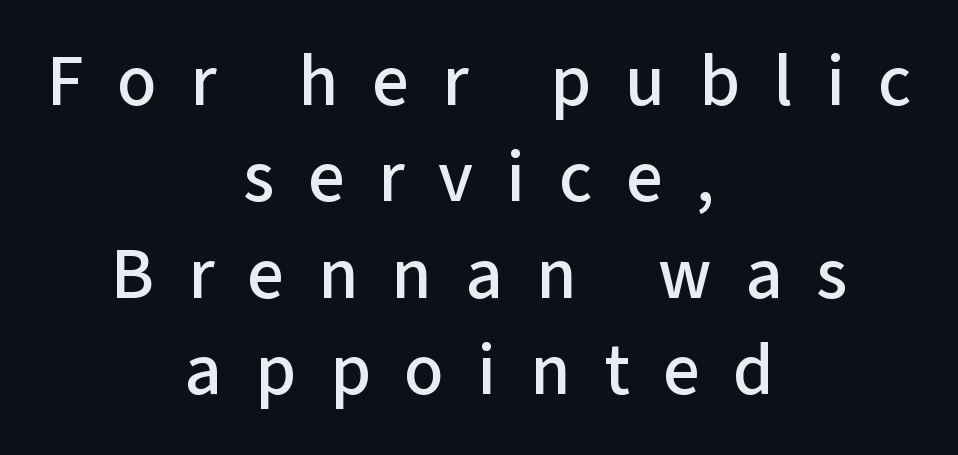
The image shows 73 px sans-serif type, upright; set centered, normal line spacing (1.32x), unusually wide letter spacing (+0.46 em), not underlined; low stroke contrast and a medium x-height.
